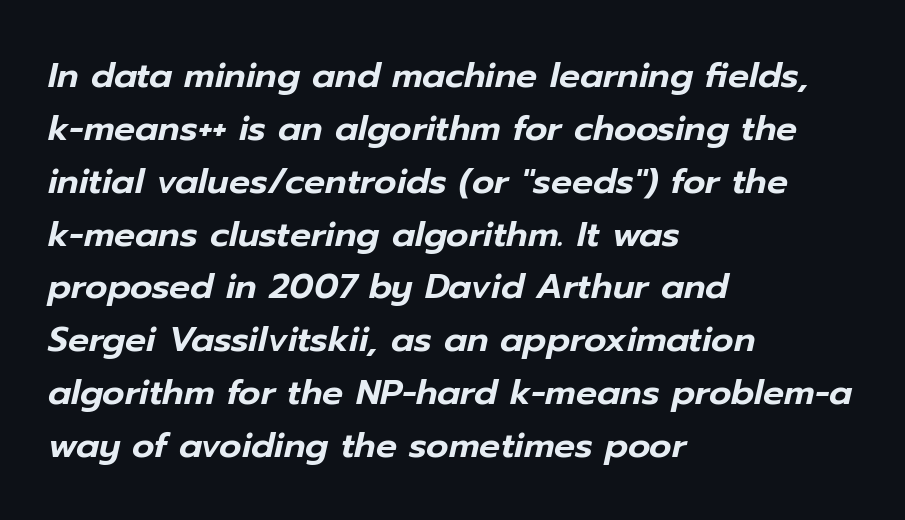
Here the designer chose a conventional face with non-uniform glyph widths. A student would call this left alignment; a typographer would say flush left, rag right. The tracking reads as untouched default to a designer's eye. The designer left line spacing at the default. Letters rest on an invisible, unmarked baseline. Rendered with sloped, italic letterforms.
